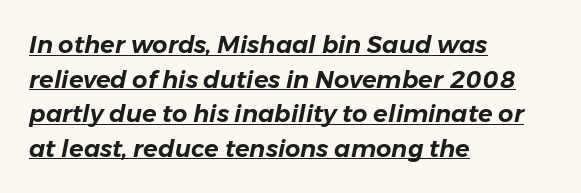
The font's italic variant was chosen for this text. The leading is moderate, giving the passage an even texture. A continuous stroke trails under the words, as in a hyperlink. A classic flush-left, rag-right setting is used for this passage. Nothing unusual about the tracking: characters are spaced as the font intends.
